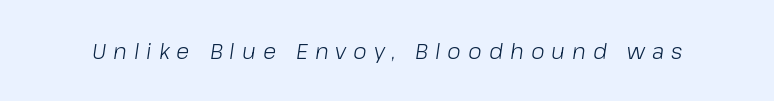
{"italic": "yes", "lean": "right", "slant_degrees": 8, "bold": "no", "underline": "no", "letter_spacing": "wide", "letter_spacing_em": 0.32, "glyph_px": 22}
